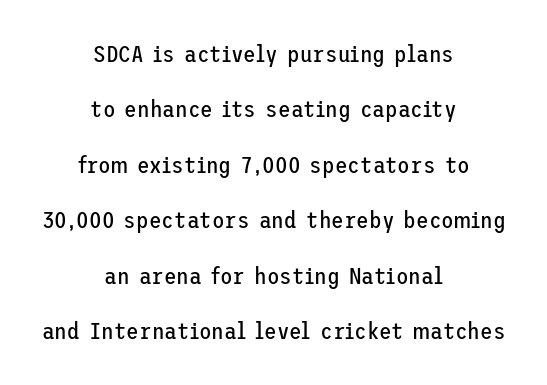
{"italic": "no", "bold": "no", "underline": "no", "align": "center", "line_spacing": "loose", "line_spacing_ratio": 2.41, "letter_spacing": "normal", "letter_spacing_em": 0.0, "glyph_px": 23}
